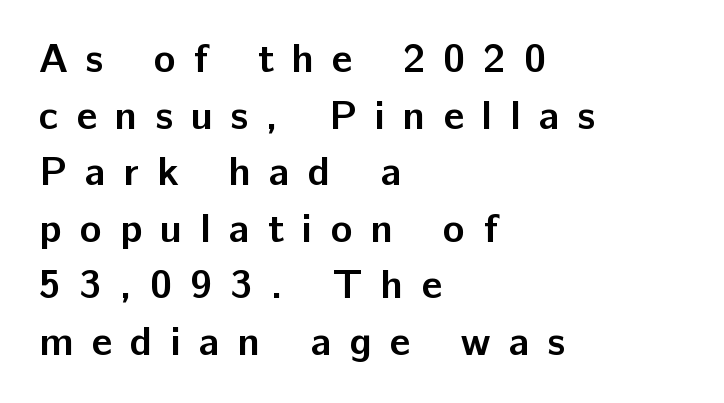
Q: Is the text bold? A: Yes.
Q: Is the text italic (slanted)? A: No, it is upright.
Q: Is the typeface a serif or a sans-serif typeface? A: Sans-serif.
Q: Is the text underlined? A: No.
Q: How is the paragraph aligned? A: Left-aligned.
Q: Is the spacing between letters normal or unusually wide? A: Unusually wide.
Q: Is the spacing between lines tight, normal or loose? A: Normal.
Q: Width (condensed, normal, or wide)? A: Normal.
Q: Stroke contrast? A: Low.
Q: x-height? A: Medium.
Q: Monospaced? A: No.
